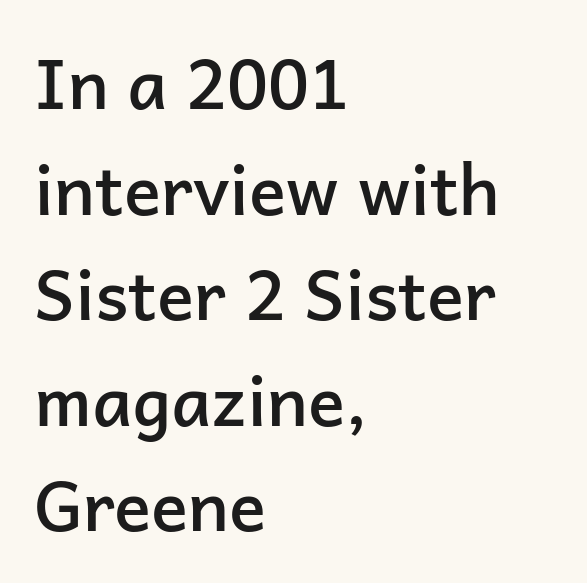
Q: Is the text bold? A: Semi-bold.
Q: Is the text italic (slanted)? A: No, it is upright.
Q: Is the typeface a serif or a sans-serif typeface? A: Sans-serif.
Q: Is the text underlined? A: No.
Q: How is the paragraph aligned? A: Left-aligned.
Q: Is the spacing between letters normal or unusually wide? A: Normal.
Q: Is the spacing between lines tight, normal or loose? A: Normal.
Q: Width (condensed, normal, or wide)? A: Normal.
Q: Stroke contrast? A: Low.
Q: x-height? A: Medium.
Q: Monospaced? A: No.
